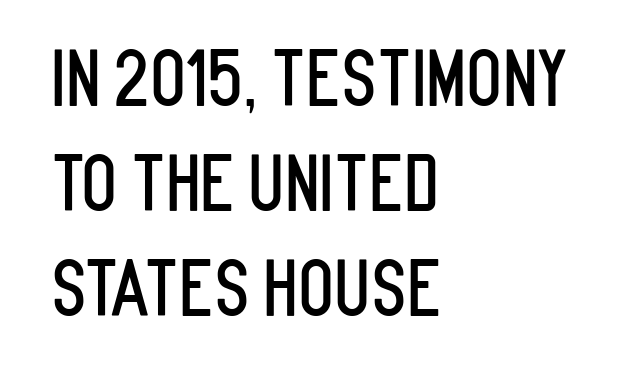
Q: Is the text italic (slanted)? A: No, it is upright.
Q: Is the typeface a serif or a sans-serif typeface? A: Sans-serif.
Q: Is the text underlined? A: No.
Q: How is the paragraph aligned? A: Left-aligned.
Q: Is the spacing between letters normal or unusually wide? A: Normal.
Q: Is the spacing between lines tight, normal or loose? A: Normal.
Q: Width (condensed, normal, or wide)? A: Condensed.
Q: Stroke contrast? A: Low.
Q: x-height? A: Large.
Q: Monospaced? A: No.
